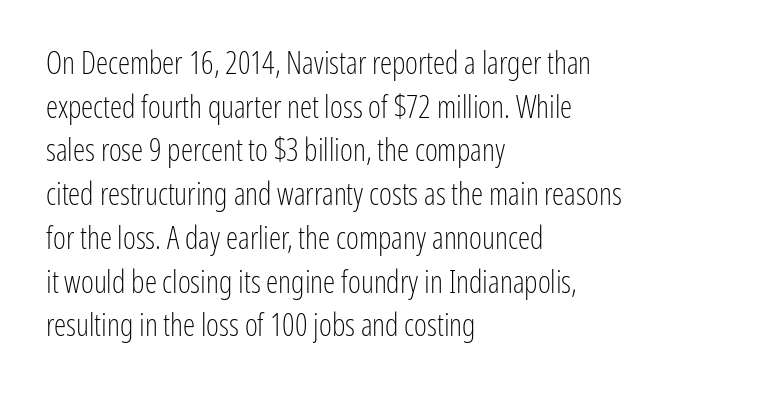
The strokes are not fattened; the text isn't bold. Has an underline been added? It has not. Character widths vary here, with narrow letters taking less room than wide ones. Serif or sans? Sans — the stroke terminals are bare.
